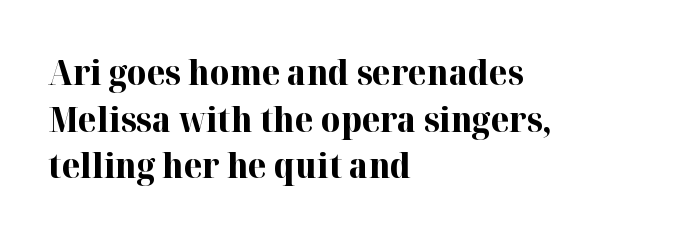
Old-style or modern, the face here clearly has serifs. Has an underline been added? It has not. Character widths vary here, with narrow letters taking less room than wide ones. The type sits square on the baseline with zero lean. Thick stems and heavy bowls — unmistakably bold.
